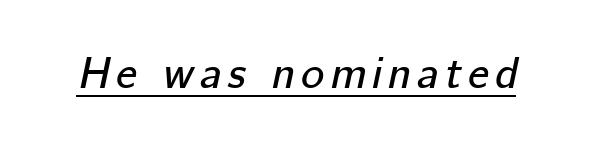
{"italic": "yes", "lean": "right", "slant_degrees": 12, "width": "normal", "stroke_contrast": "low", "x_height": "medium", "monospaced": "no", "underline": "yes", "glyph_px": 44}
